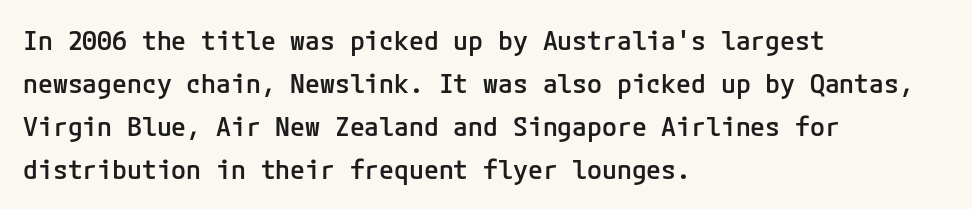
Decoration check: the copy has no underline. A classic flush-left, rag-right setting is used for this passage. Notice how descenders clear the ascenders below comfortably — that's standard leading. Tracking value appears to be zero — textbook default spacing.
